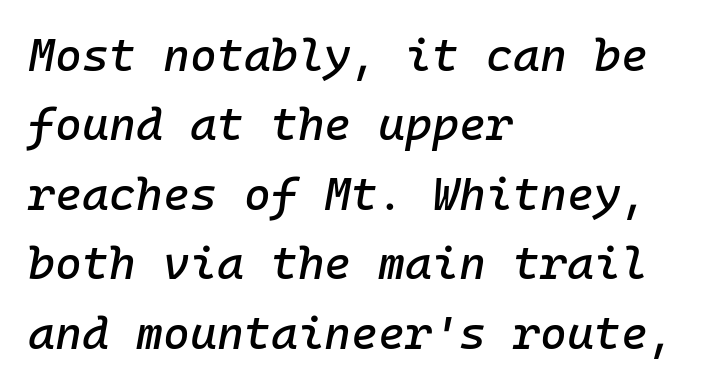
The image shows 46 px text type, italic (leaning right), monospaced; set left-aligned, normal line spacing (1.51x), normal letter spacing, not underlined; low stroke contrast and a medium x-height.
